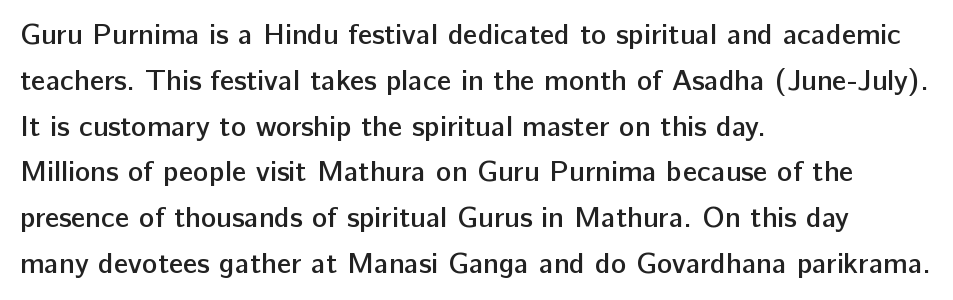
Each letter's strokes conclude bluntly, with no projecting serifs. The ragged edge is on the right, which tells us the setting is flush left. Each letter keeps its own natural width here, so spacing adapts to shape. The letters stand straight up with perfectly vertical stems. Quick note: interline space is typical.
